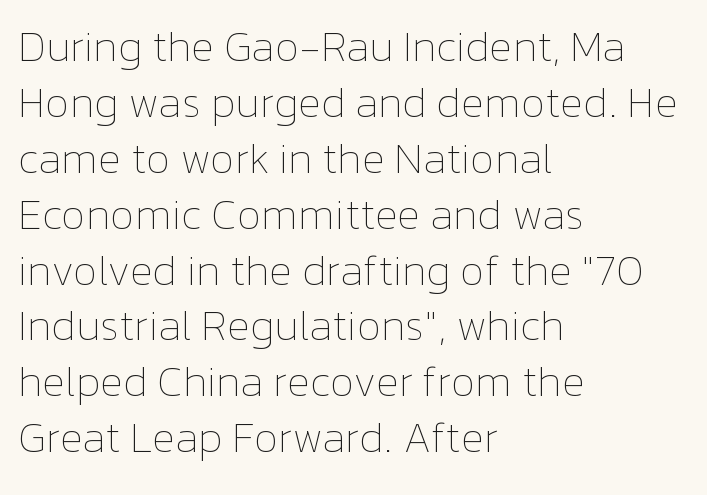
The image shows 43 px thin type, upright; set left-aligned, normal line spacing (1.3x), normal letter spacing, not underlined; low stroke contrast and a medium x-height.
